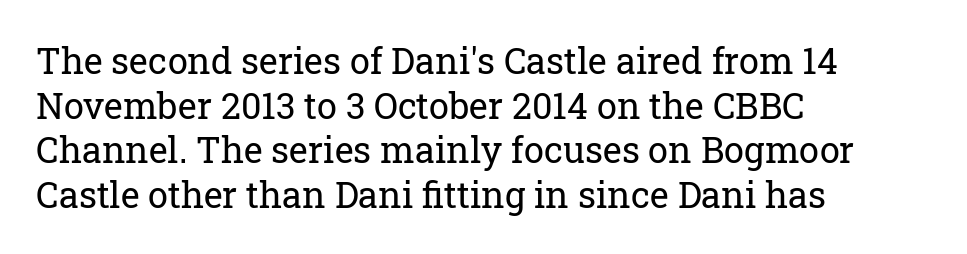
The image shows 36 px regular-weight serif type, upright; set left-aligned, line spacing 1.24x, normal letter spacing, not underlined; low stroke contrast and a medium x-height.
